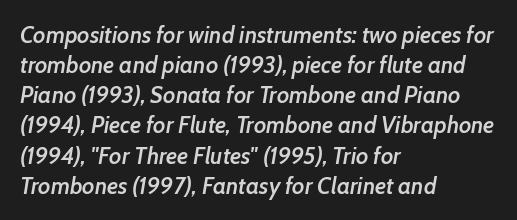
Q: Is the text bold? A: Semi-bold.
Q: Is the text italic (slanted)? A: Yes, it leans right by about 7 degrees.
Q: Is the text underlined? A: No.
Q: How is the paragraph aligned? A: Left-aligned.
Q: Is the spacing between letters normal or unusually wide? A: Normal.
Q: Is the spacing between lines tight, normal or loose? A: Normal.
